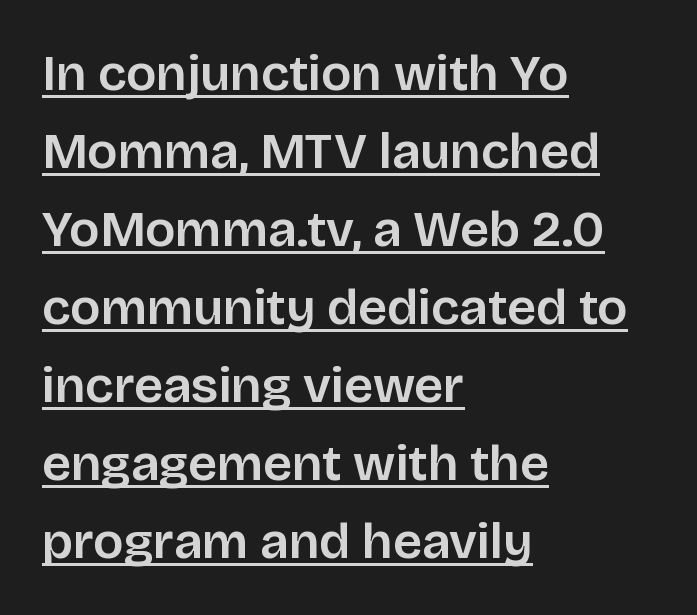
The letters sit at their default tracking, neither squeezed nor spread. Regular leading. Like a heading marked for emphasis, these lines bear an underscore. Teacher's note: observe the even left margin — that is flush-left alignment. The lettering holds an erect, upright posture throughout. This sample has the flowing, uneven cadence of proportional lettering.
